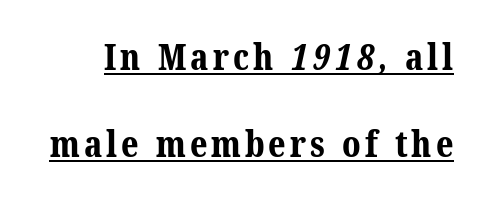
The image shows 36 px bold serif type; set loose line spacing (2.42x), underlined; medium stroke contrast and a medium x-height.
